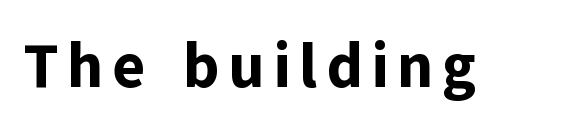
Q: Is the text bold? A: Yes.
Q: Is the text italic (slanted)? A: No, it is upright.
Q: Is the typeface a serif or a sans-serif typeface? A: Sans-serif.
Q: Is the text underlined? A: No.
Q: Width (condensed, normal, or wide)? A: Normal.
Q: Stroke contrast? A: Low.
Q: x-height? A: Medium.
Q: Monospaced? A: No.
